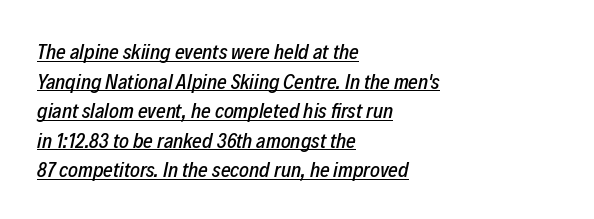
The image shows 21 px text type, italic (leaning right); set left-aligned, normal line spacing (1.41x), normal letter spacing, underlined.
